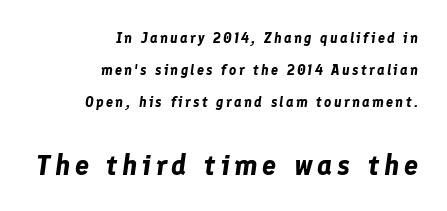
{"italic": "yes", "lean": "right", "slant_degrees": 8, "bold": "yes", "weight": "bold", "width": "normal", "stroke_contrast": "low", "x_height": "medium", "monospaced": "no", "underline": "no", "align": "right", "line_spacing": "loose", "line_spacing_ratio": 2.29, "larger_block": "second", "size_ratio": 2.0, "glyph_px": 28}
